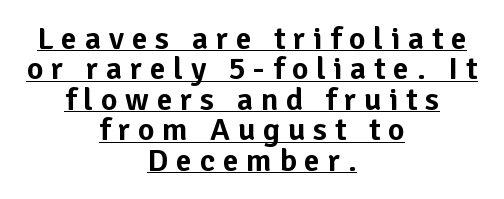
The image shows 32 px sans-serif type, upright; set centered, tight line spacing (0.95x), unusually wide letter spacing (+0.24 em), underlined; low stroke contrast and a medium x-height.
